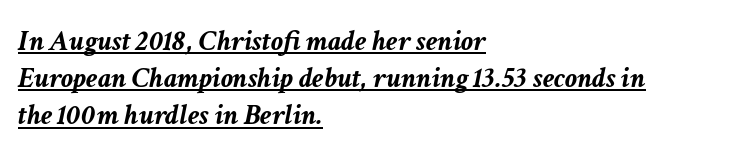
{"italic": "yes", "lean": "right", "slant_degrees": 11, "bold": "yes", "weight": "semibold", "width": "normal", "stroke_contrast": "low", "x_height": "medium", "monospaced": "no", "underline": "yes", "align": "left", "line_spacing_ratio": 1.24, "letter_spacing": "normal", "letter_spacing_em": 0.0, "glyph_px": 30}
